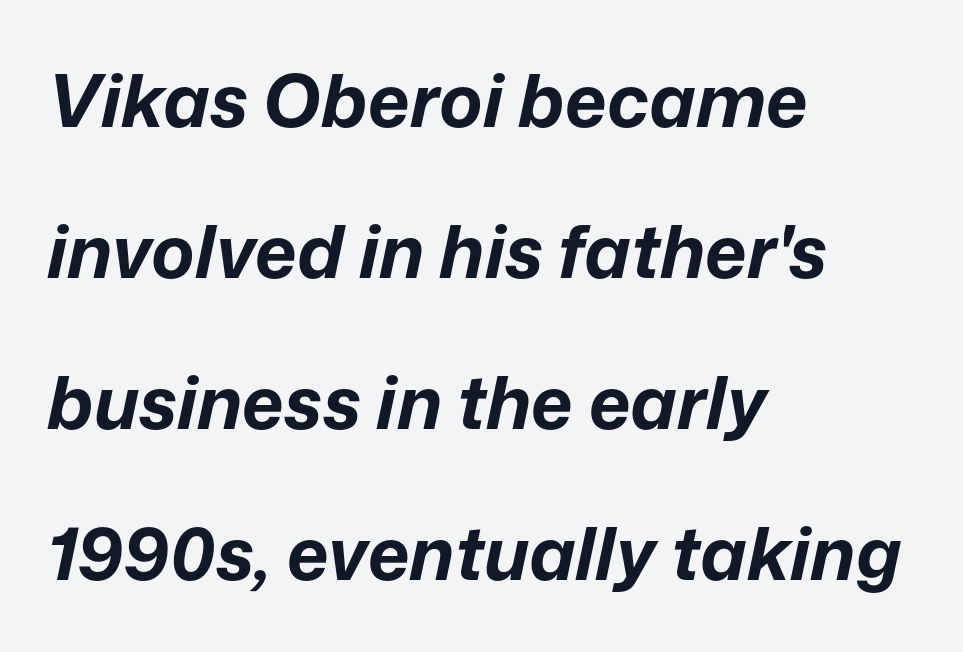
{"italic": "yes", "lean": "right", "slant_degrees": 12, "bold": "yes", "weight": "bold", "width": "normal", "stroke_contrast": "low", "x_height": "medium", "monospaced": "no", "underline": "no", "align": "left", "line_spacing": "loose", "line_spacing_ratio": 2.07, "letter_spacing": "normal", "letter_spacing_em": 0.0, "glyph_px": 73}
